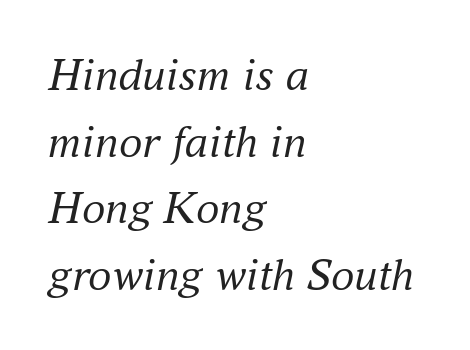
The image shows 47 px regular-weight serif type, italic (leaning right); set left-aligned, normal line spacing (1.42x), normal letter spacing, not underlined; medium stroke contrast and a small x-height.
